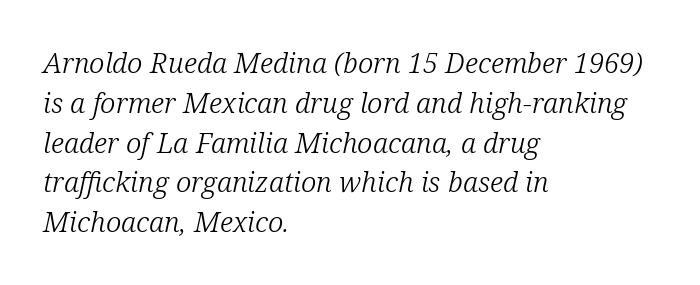
The image shows 28 px light serif type, italic (leaning right); set left-aligned, normal line spacing (1.42x), normal letter spacing, not underlined; low stroke contrast and a medium x-height.
